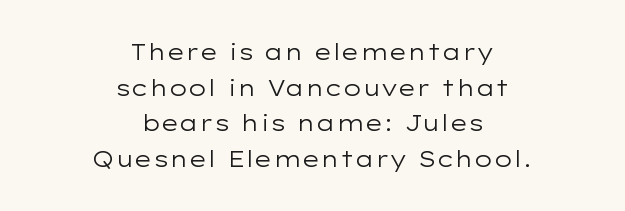
Q: Is the text bold? A: No.
Q: Is the text italic (slanted)? A: No, it is upright.
Q: Is the text underlined? A: No.
Q: How is the paragraph aligned? A: Centered.
Q: Is the spacing between letters normal or unusually wide? A: Normal.
Q: Is the spacing between lines tight, normal or loose? A: Normal.
